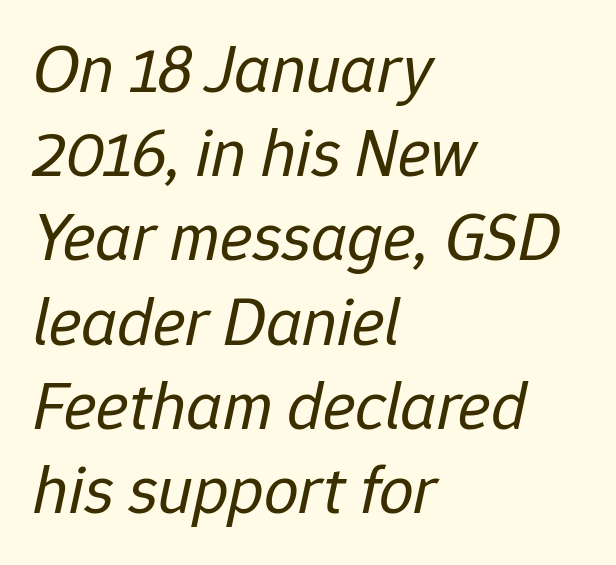
The image shows 69 px regular-weight type, italic (leaning right); set left-aligned, line spacing 1.22x, normal letter spacing, not underlined; low stroke contrast and a medium x-height.
